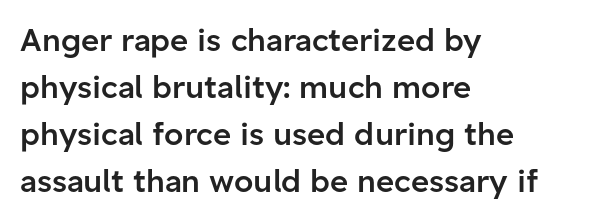
The image shows 31 px semibold sans-serif type, upright; set left-aligned, normal line spacing (1.52x), normal letter spacing, not underlined; low stroke contrast and a medium x-height.
